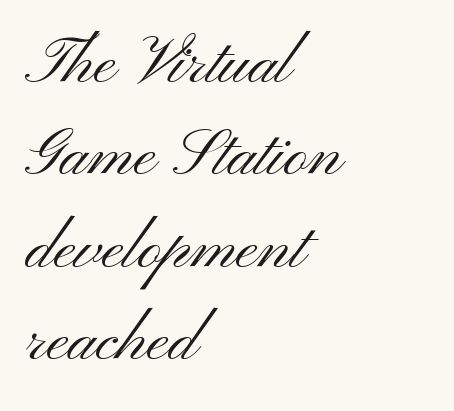
Stem width sits at or under what a default text font uses. Looks like regular typesetting: each glyph gets only the width it needs. Evenly set lines give the paragraph a standard silhouette. Words appear dense and cohesive because spacing is normal.
